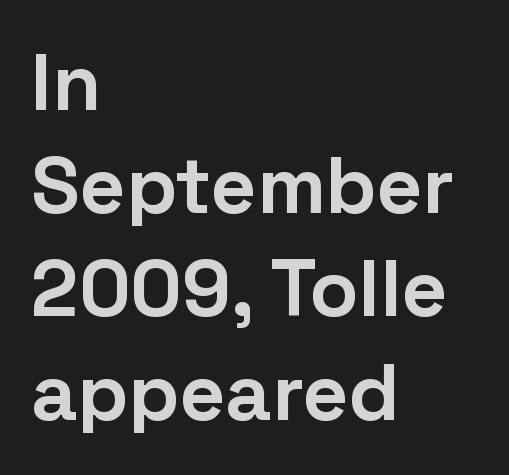
{"serif": "no", "italic": "no", "bold": "yes", "weight": "bold", "width": "normal", "stroke_contrast": "low", "x_height": "medium", "monospaced": "no", "underline": "no", "align": "left", "line_spacing": "normal", "line_spacing_ratio": 1.29, "letter_spacing": "normal", "letter_spacing_em": 0.0, "glyph_px": 80}
